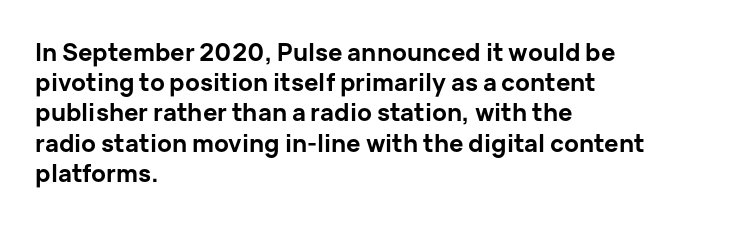
The image shows 24 px bold type, upright; set left-aligned, normal line spacing (1.26x), normal letter spacing, not underlined.
